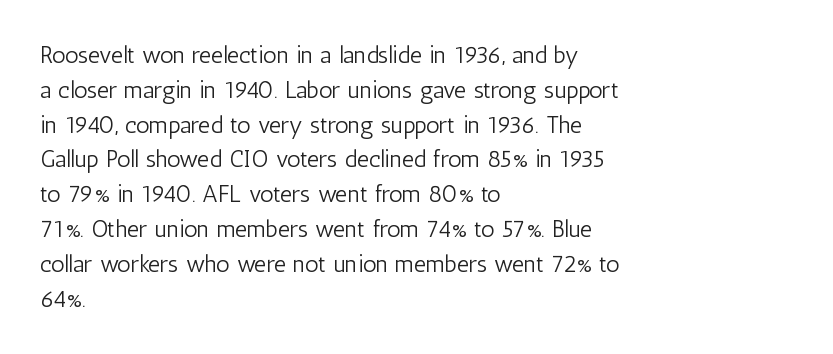
The image shows 24 px text type, upright; set left-aligned, normal line spacing (1.45x), normal letter spacing, not underlined.
